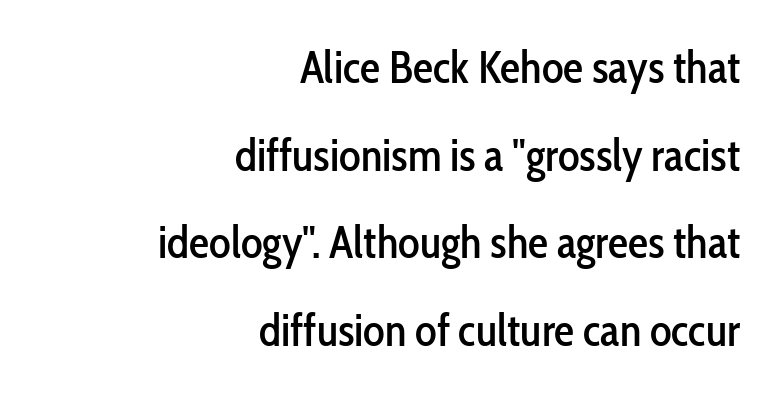
Q: Is the text italic (slanted)? A: No, it is upright.
Q: Is the typeface a serif or a sans-serif typeface? A: Sans-serif.
Q: Is the text underlined? A: No.
Q: How is the paragraph aligned? A: Right-aligned.
Q: Is the spacing between letters normal or unusually wide? A: Normal.
Q: Is the spacing between lines tight, normal or loose? A: Loose.
Q: Width (condensed, normal, or wide)? A: Condensed.
Q: Stroke contrast? A: Low.
Q: x-height? A: Medium.
Q: Monospaced? A: No.
